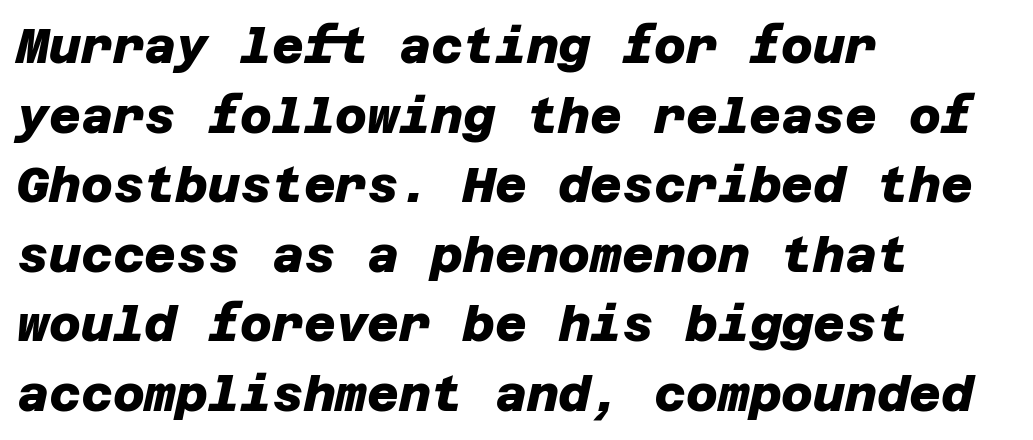
This rendering features lettering with no underline. What stands out about the letter spacing? Nothing — it is the standard amount. Heft: maximum for text — a bold. A normal amount of white space separates one row of letters from the next. Nope, no serifs anywhere on these letters.
